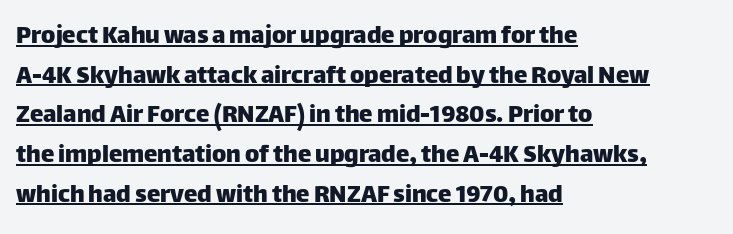
What's the leading like? Ordinary, nothing unusual. Do the letters lean? They stand straight. The letterforms sit shoulder to shoulder at normal distance. Does a line run under the words? Yes, clearly. The paragraph has a hard left edge and a soft right edge.
